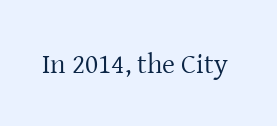
{"serif": "yes", "italic": "no", "bold": "no", "weight": "regular", "width": "normal", "stroke_contrast": "low", "x_height": "medium", "monospaced": "no", "underline": "no", "letter_spacing": "normal", "letter_spacing_em": 0.0, "glyph_px": 28}
